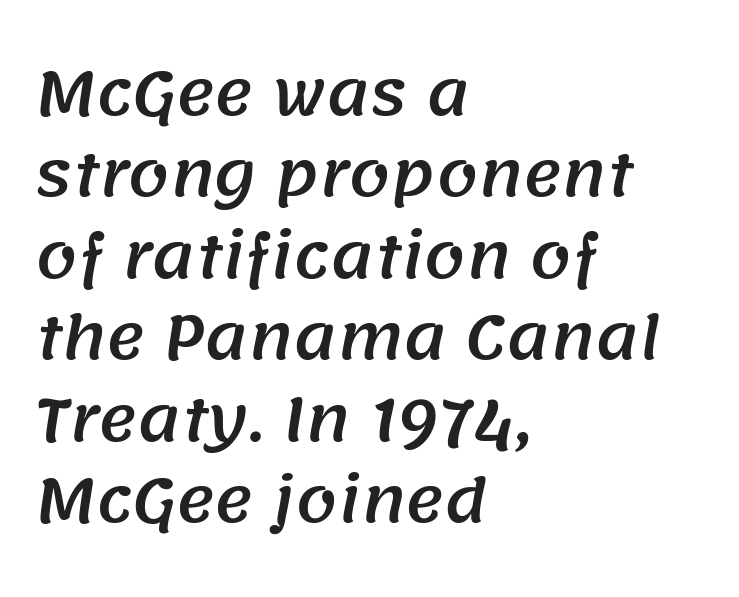
The image shows 59 px sans-serif type; set left-aligned, normal line spacing (1.38x), normal letter spacing, not underlined; medium stroke contrast and a large x-height.
